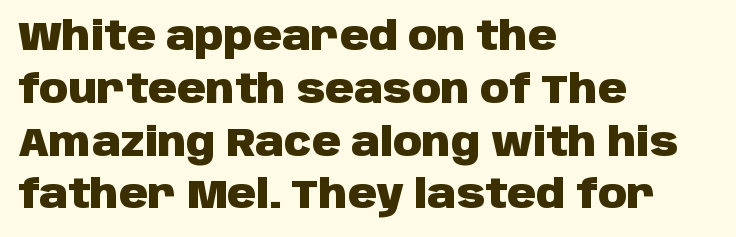
{"serif": "no", "italic": "no", "bold": "yes", "weight": "heavy", "width": "normal", "stroke_contrast": "low", "x_height": "large", "monospaced": "no", "underline": "no", "align": "left", "line_spacing": "normal", "line_spacing_ratio": 1.32, "letter_spacing": "normal", "letter_spacing_em": 0.0, "glyph_px": 40}
